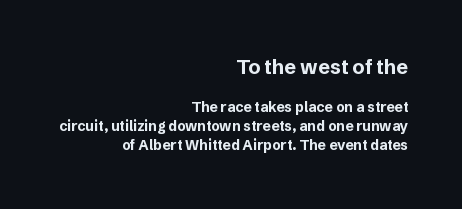
Q: Is the text bold? A: Yes.
Q: Is the text italic (slanted)? A: No, it is upright.
Q: Is the text underlined? A: No.
Q: How is the paragraph aligned? A: Right-aligned.
Q: Is the spacing between letters normal or unusually wide? A: Normal.
Q: Is the spacing between lines tight, normal or loose? A: Normal.
Q: Which block of text is set in a larger size, the first (top) or the second (bottom)? A: The first (top) one.
